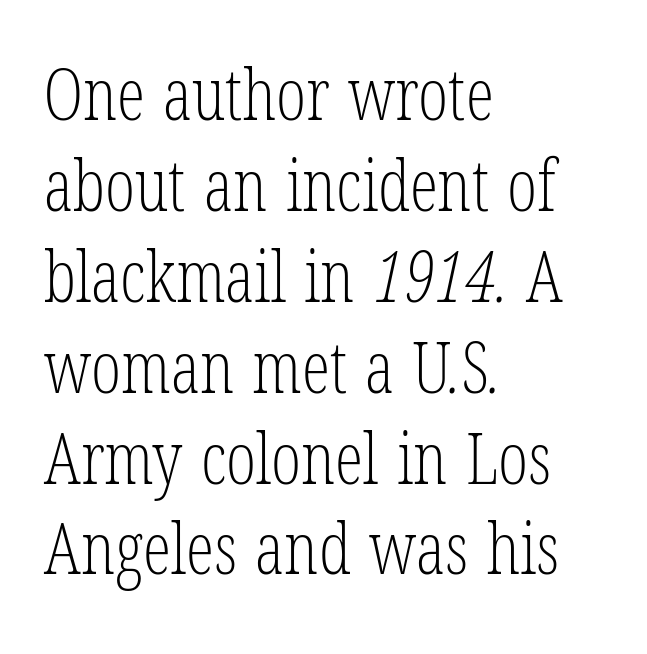
The image shows 71 px light, condensed serif type; set left-aligned, normal line spacing (1.28x), normal letter spacing, not underlined; low stroke contrast and a medium x-height.
